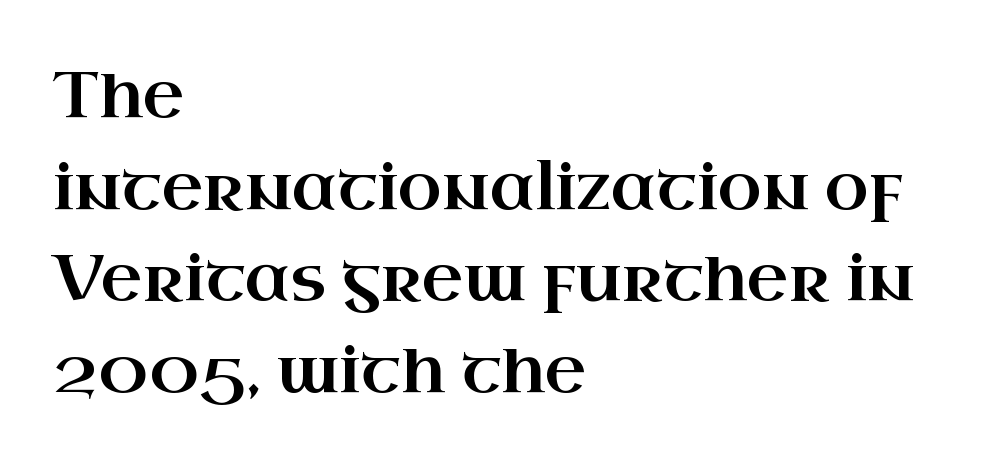
{"serif": "yes", "italic": "no", "width": "wide", "stroke_contrast": "high", "x_height": "small", "monospaced": "no", "underline": "no", "align": "left", "line_spacing": "normal", "line_spacing_ratio": 1.43, "letter_spacing": "normal", "letter_spacing_em": 0.0, "glyph_px": 64}
